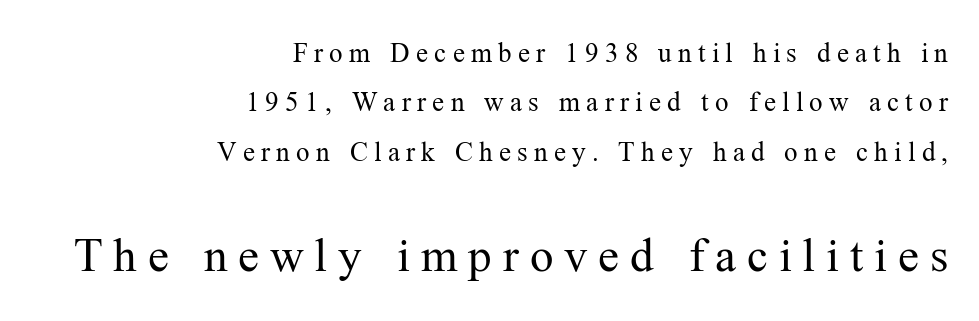
Q: Is the text bold? A: No.
Q: Is the text italic (slanted)? A: No, it is upright.
Q: Is the typeface a serif or a sans-serif typeface? A: Serif.
Q: Is the text underlined? A: No.
Q: How is the paragraph aligned? A: Right-aligned.
Q: Is the spacing between letters normal or unusually wide? A: Unusually wide.
Q: Which block of text is set in a larger size, the first (top) or the second (bottom)? A: The second (bottom) one.
Q: Width (condensed, normal, or wide)? A: Normal.
Q: Stroke contrast? A: Medium.
Q: x-height? A: Medium.
Q: Monospaced? A: No.
